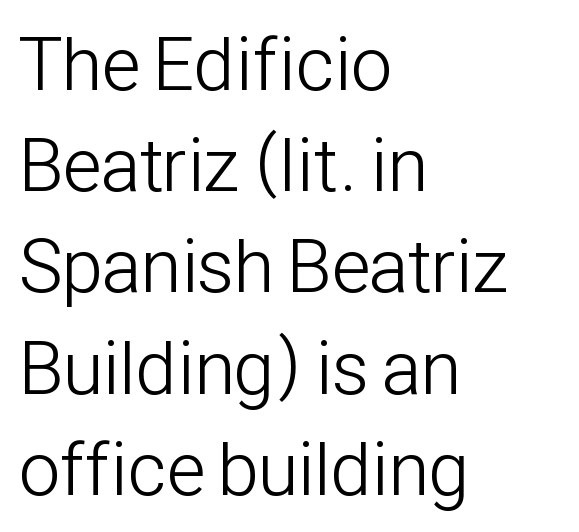
{"serif": "no", "italic": "no", "bold": "no", "weight": "light", "width": "condensed", "stroke_contrast": "low", "x_height": "medium", "monospaced": "no", "underline": "no", "align": "left", "line_spacing": "normal", "line_spacing_ratio": 1.35, "letter_spacing": "normal", "letter_spacing_em": 0.0, "glyph_px": 75}
